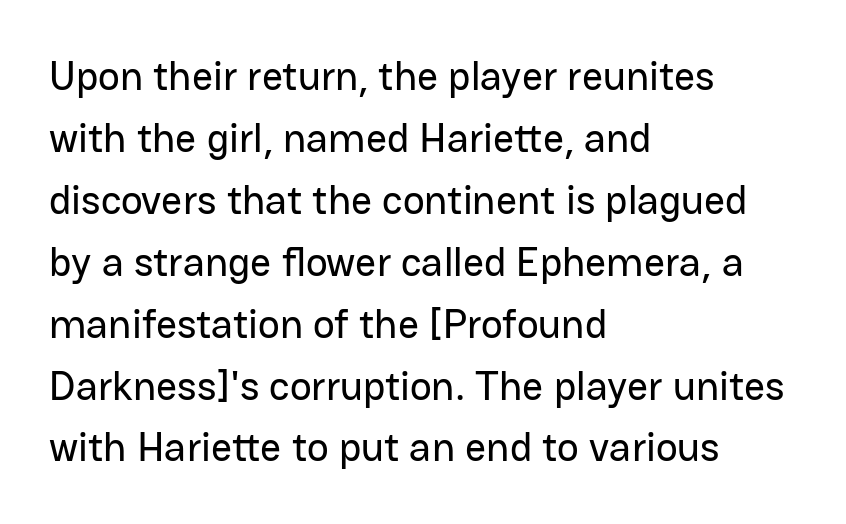
Q: Is the text italic (slanted)? A: No, it is upright.
Q: Is the typeface a serif or a sans-serif typeface? A: Sans-serif.
Q: Is the text underlined? A: No.
Q: How is the paragraph aligned? A: Left-aligned.
Q: Is the spacing between letters normal or unusually wide? A: Normal.
Q: Is the spacing between lines tight, normal or loose? A: Normal.
Q: Width (condensed, normal, or wide)? A: Normal.
Q: Stroke contrast? A: Low.
Q: x-height? A: Medium.
Q: Monospaced? A: No.
